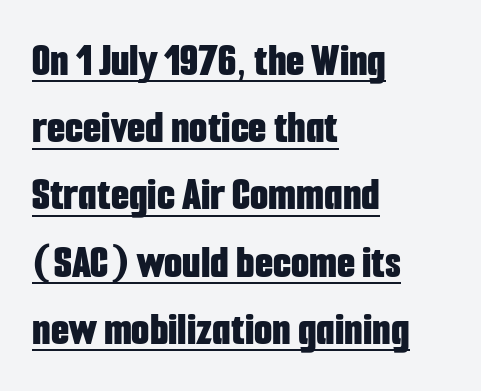
{"serif": "no", "italic": "no", "bold": "yes", "weight": "bold", "width": "condensed", "stroke_contrast": "low", "x_height": "medium", "monospaced": "no", "underline": "yes", "align": "left", "line_spacing": "normal", "line_spacing_ratio": 1.43, "letter_spacing": "normal", "letter_spacing_em": 0.0, "glyph_px": 47}
